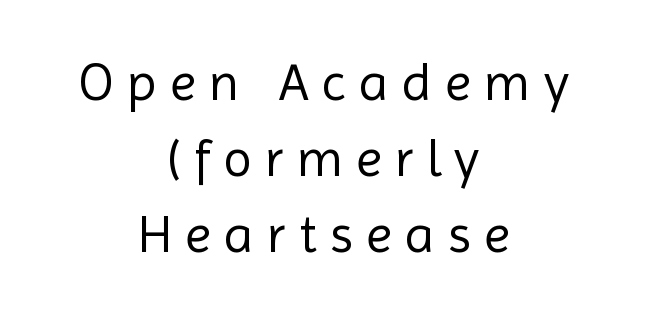
The image shows 53 px regular-weight sans-serif type, upright; set centered, normal line spacing (1.43x), unusually wide letter spacing (+0.25 em), not underlined; a medium x-height.
